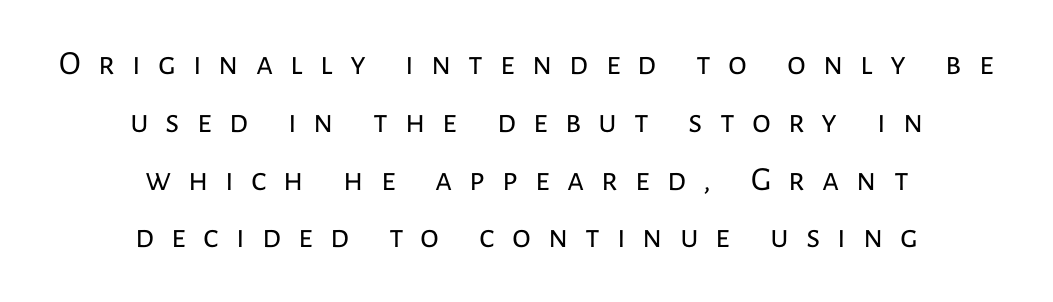
The image shows 34 px regular-weight sans-serif type, upright; set centered, normal line spacing (1.7x), unusually wide letter spacing (+0.5 em), not underlined; low stroke contrast and a medium x-height.
